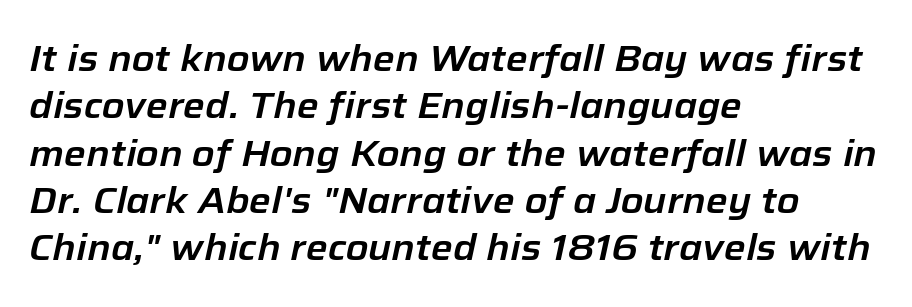
Q: Is the text italic (slanted)? A: Yes, it leans right by about 12 degrees.
Q: Is the text underlined? A: No.
Q: How is the paragraph aligned? A: Left-aligned.
Q: Is the spacing between letters normal or unusually wide? A: Normal.
Q: Is the spacing between lines tight, normal or loose? A: Normal.
Q: Width (condensed, normal, or wide)? A: Normal.
Q: Stroke contrast? A: Low.
Q: x-height? A: Medium.
Q: Monospaced? A: No.
